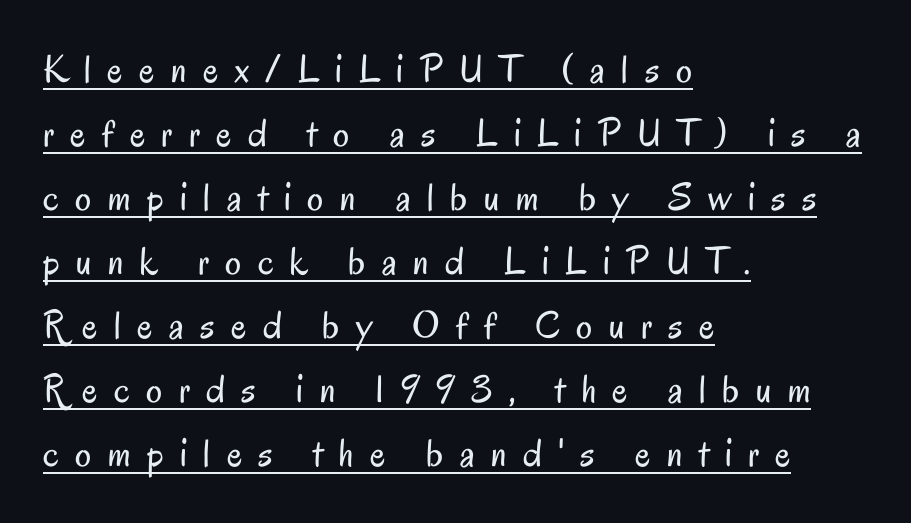
The image shows 40 px regular-weight, condensed sans-serif type, upright; set left-aligned, normal line spacing (1.6x), unusually wide letter spacing (+0.41 em), underlined; low stroke contrast and a small x-height.
